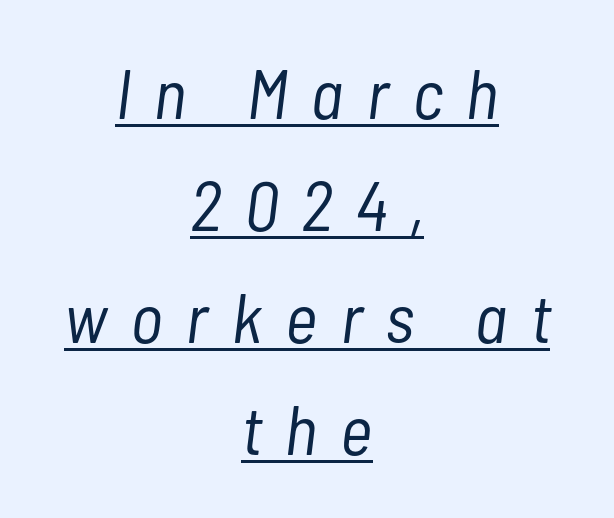
This rendering widens character spacing well past its baseline value. Every word sits above its own underline. Counters stay open thanks to moderate or lighter strokes. Both edges are ragged and mirror each other, which tells us the setting is centered. This sample has the flowing, uneven cadence of proportional lettering. The face used here has a pronounced slope to its letters.
